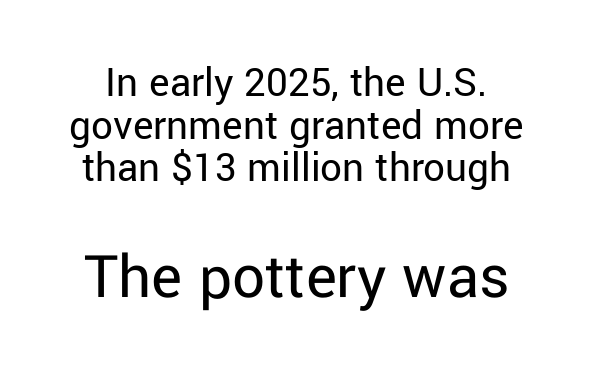
The image shows 65 px regular-weight sans-serif type, upright; set tight line spacing (0.99x), normal letter spacing, not underlined; the second (bottom) block is 1.51x larger; low stroke contrast and a medium x-height.
